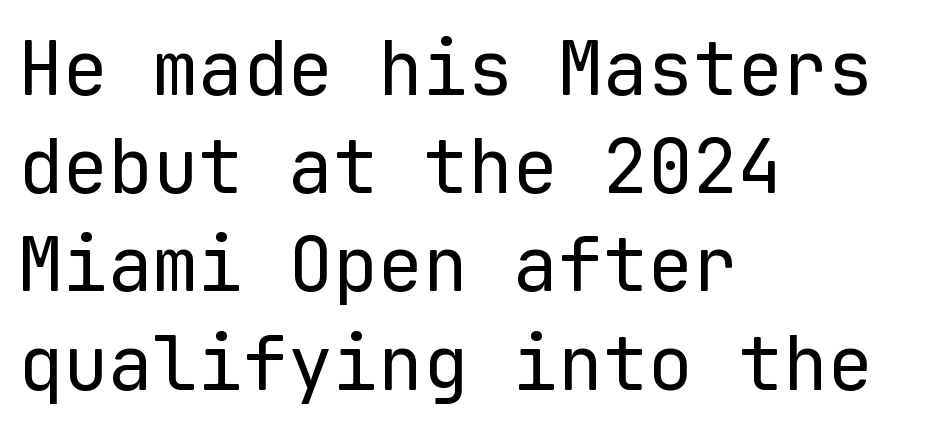
{"serif": "no", "italic": "no", "bold": "no", "weight": "regular", "width": "normal", "stroke_contrast": "low", "x_height": "medium", "monospaced": "yes", "underline": "no", "align": "left", "line_spacing": "normal", "line_spacing_ratio": 1.31, "letter_spacing": "normal", "letter_spacing_em": 0.0, "glyph_px": 75}
